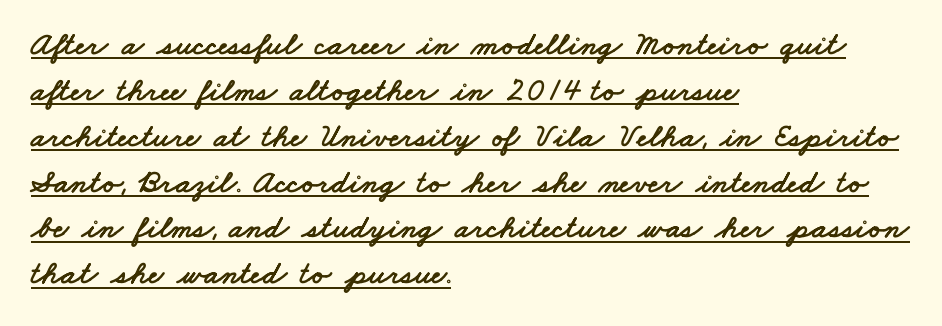
Q: Is the typeface a serif or a sans-serif typeface? A: Sans-serif.
Q: Is the text underlined? A: Yes.
Q: How is the paragraph aligned? A: Left-aligned.
Q: Is the spacing between letters normal or unusually wide? A: Normal.
Q: Is the spacing between lines tight, normal or loose? A: Normal.
Q: Width (condensed, normal, or wide)? A: Wide.
Q: Stroke contrast? A: Low.
Q: x-height? A: Small.
Q: Monospaced? A: No.
